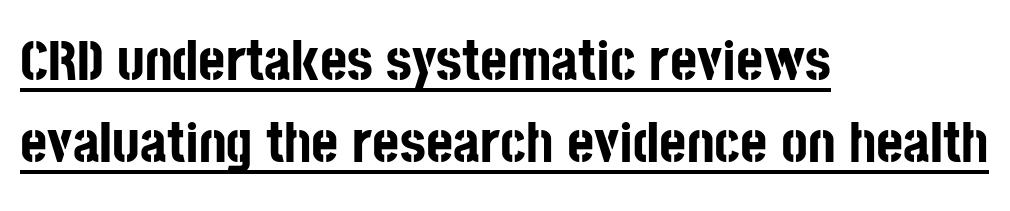
{"serif": "no", "italic": "no", "bold": "yes", "weight": "bold", "width": "condensed", "stroke_contrast": "low", "x_height": "large", "monospaced": "no", "underline": "yes", "align": "left", "line_spacing": "normal", "line_spacing_ratio": 1.42, "letter_spacing": "normal", "letter_spacing_em": 0.0, "glyph_px": 58}
